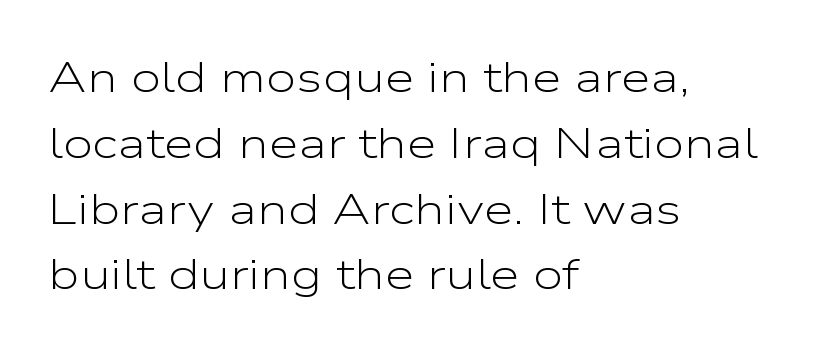
{"serif": "no", "italic": "no", "bold": "no", "weight": "light", "width": "wide", "stroke_contrast": "low", "x_height": "medium", "monospaced": "no", "underline": "no", "align": "left", "line_spacing": "normal", "line_spacing_ratio": 1.53, "letter_spacing": "normal", "letter_spacing_em": 0.0, "glyph_px": 43}
